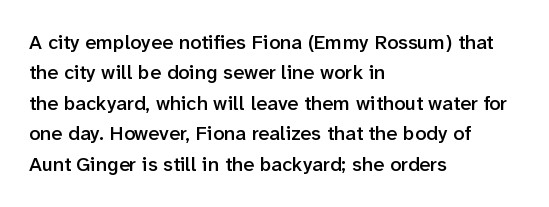
Q: Is the text bold? A: Semi-bold.
Q: Is the text italic (slanted)? A: No, it is upright.
Q: Is the text underlined? A: No.
Q: How is the paragraph aligned? A: Left-aligned.
Q: Is the spacing between letters normal or unusually wide? A: Normal.
Q: Is the spacing between lines tight, normal or loose? A: Normal.
